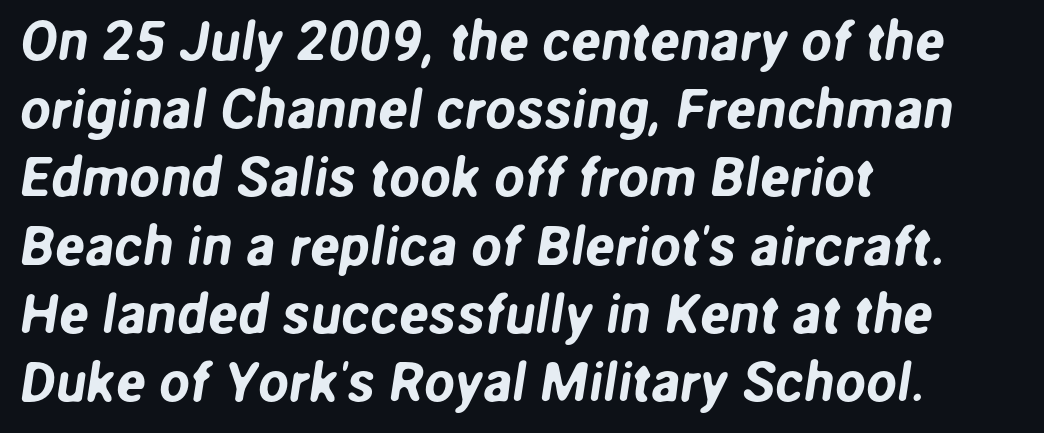
The image shows 55 px sans-serif type; set left-aligned, line spacing 1.24x, normal letter spacing, not underlined; low stroke contrast and a medium x-height.
